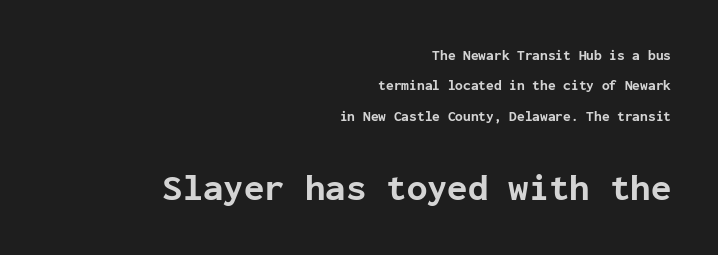
{"serif": "no", "italic": "no", "bold": "yes", "weight": "bold", "width": "normal", "stroke_contrast": "low", "x_height": "medium", "monospaced": "yes", "underline": "no", "align": "right", "line_spacing": "loose", "line_spacing_ratio": 2.17, "letter_spacing": "normal", "letter_spacing_em": 0.0, "larger_block": "second", "size_ratio": 2.64, "glyph_px": 37}
